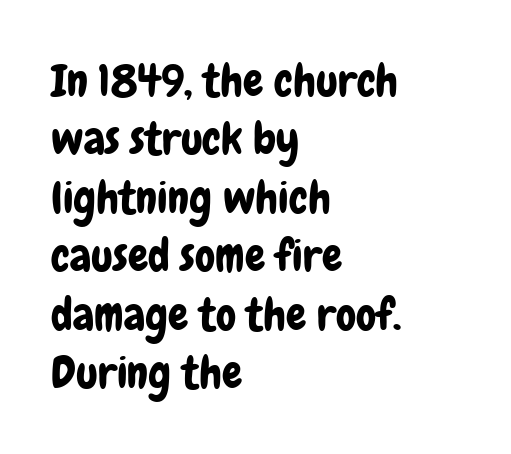
The image shows 45 px condensed sans-serif type, upright; set left-aligned, normal line spacing (1.3x), normal letter spacing, not underlined; low stroke contrast and a medium x-height.
